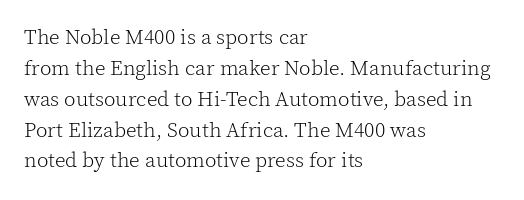
{"italic": "no", "bold": "no", "underline": "no", "align": "left", "line_spacing": "normal", "line_spacing_ratio": 1.47, "letter_spacing": "normal", "letter_spacing_em": 0.0, "glyph_px": 21}
